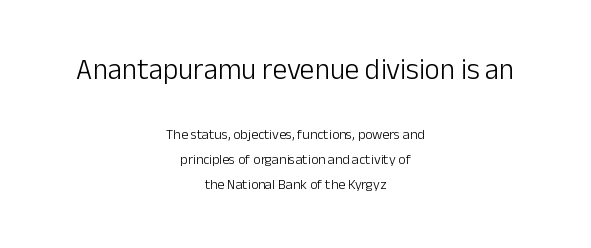
{"serif": "no", "italic": "no", "bold": "no", "weight": "light", "width": "normal", "stroke_contrast": "low", "x_height": "medium", "monospaced": "no", "underline": "no", "align": "center", "line_spacing_ratio": 1.79, "letter_spacing": "normal", "letter_spacing_em": 0.0, "larger_block": "first", "size_ratio": 2.07, "glyph_px": 29}
